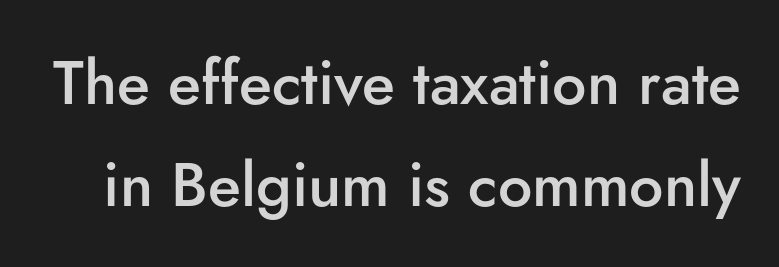
Q: Is the text bold? A: Semi-bold.
Q: Is the text italic (slanted)? A: No, it is upright.
Q: Is the typeface a serif or a sans-serif typeface? A: Sans-serif.
Q: Is the text underlined? A: No.
Q: Is the spacing between letters normal or unusually wide? A: Normal.
Q: Is the spacing between lines tight, normal or loose? A: Normal.
Q: Width (condensed, normal, or wide)? A: Normal.
Q: Stroke contrast? A: Low.
Q: x-height? A: Small.
Q: Monospaced? A: No.
